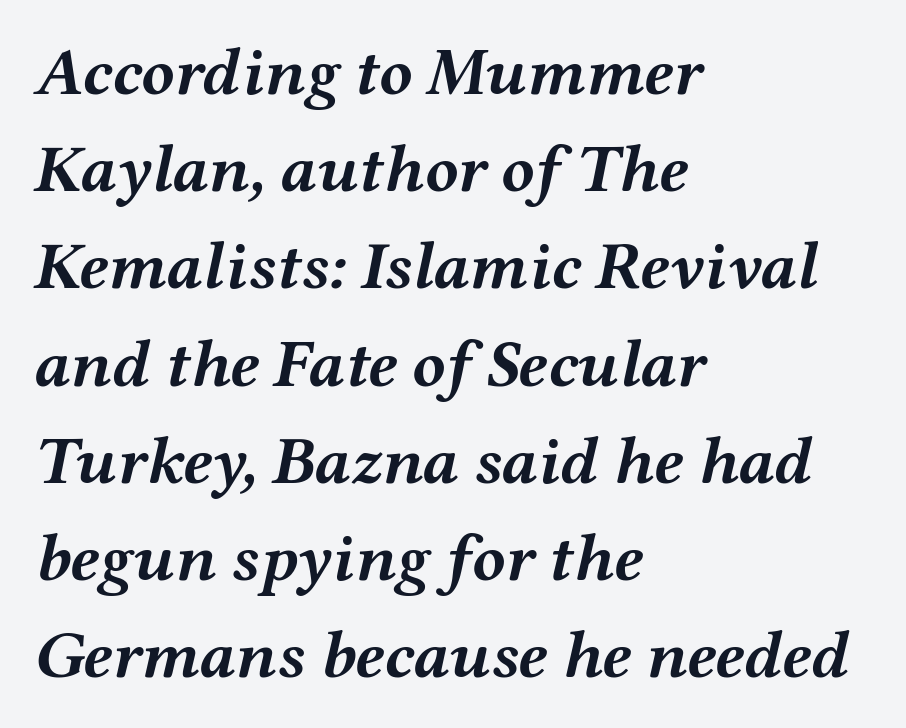
Horizontal bands of white between lines are of average thickness. Italic? Definitely — the glyphs are oblique. Where is the straight margin? On the left. Nothing unusual about the tracking: characters are spaced as the font intends. This sample has the flowing, uneven cadence of proportional lettering. Anything drawn beneath the words? Only blank space.
